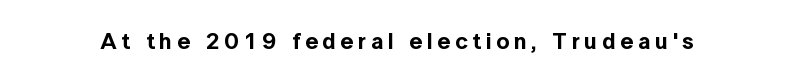
Q: Is the text italic (slanted)? A: No, it is upright.
Q: Is the text underlined? A: No.
Q: Is the spacing between letters normal or unusually wide? A: Unusually wide.
